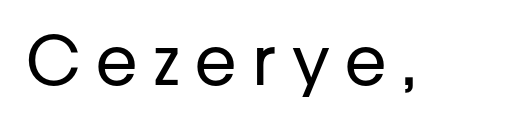
The image shows 67 px regular-weight sans-serif type, upright; set unusually wide letter spacing (+0.23 em), not underlined; low stroke contrast and a medium x-height.
